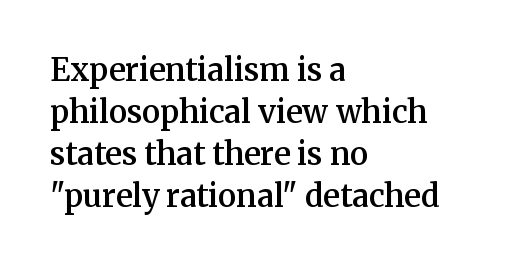
{"serif": "yes", "italic": "no", "bold": "semi", "weight": "semibold", "width": "normal", "stroke_contrast": "medium", "x_height": "medium", "monospaced": "no", "underline": "no", "align": "left", "line_spacing": "normal", "line_spacing_ratio": 1.35, "letter_spacing": "normal", "letter_spacing_em": 0.0, "glyph_px": 31}
